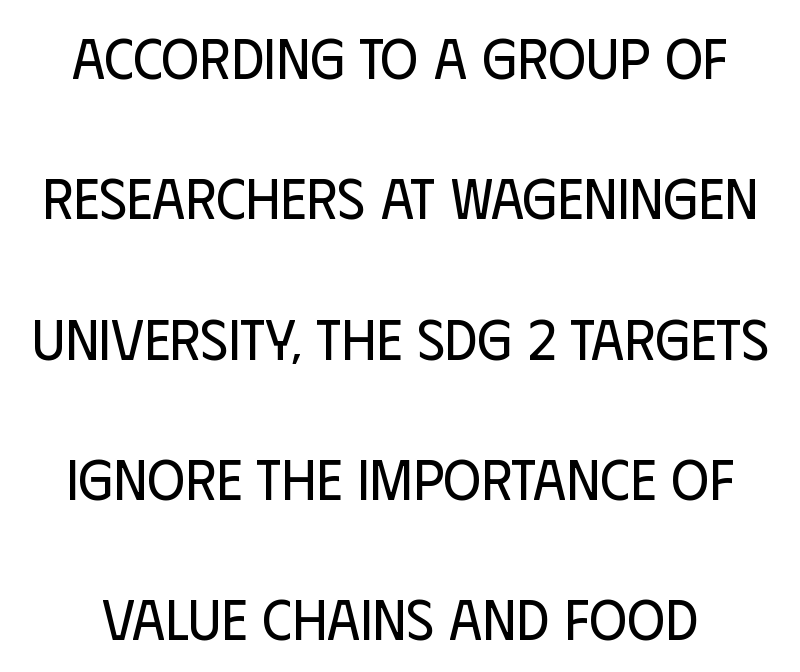
{"serif": "no", "italic": "no", "bold": "no", "weight": "regular", "width": "condensed", "stroke_contrast": "low", "x_height": "large", "monospaced": "no", "underline": "no", "line_spacing": "loose", "line_spacing_ratio": 2.42, "letter_spacing": "normal", "letter_spacing_em": 0.0, "glyph_px": 58}
